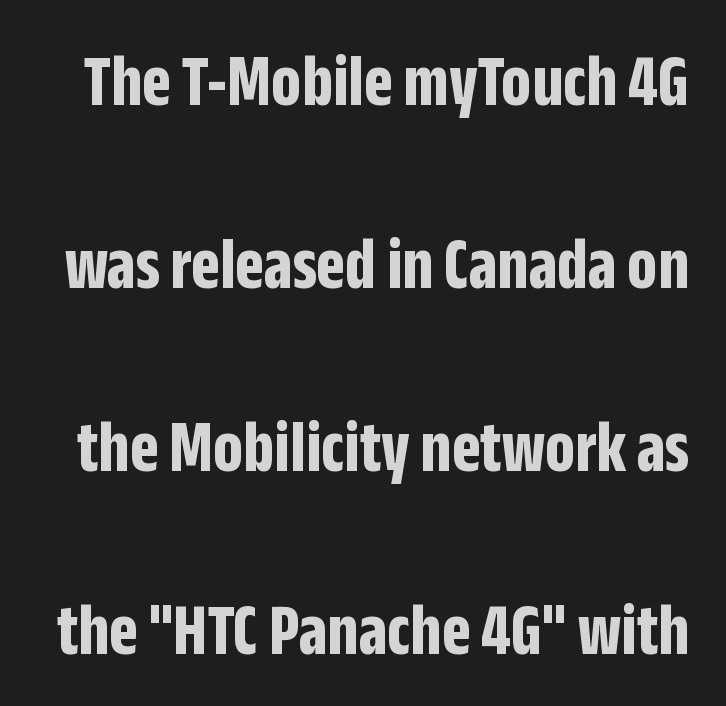
A sans-serif font was chosen for this passage. The passage shown is typed in a proportional face where columns would drift. Letter spacing: default. Letters rest on an invisible, unmarked baseline. A typesetter would mark this as roman, not italic.
